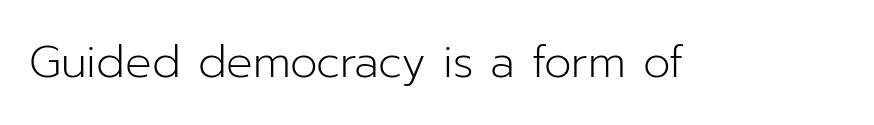
{"serif": "no", "italic": "no", "bold": "no", "weight": "light", "width": "normal", "stroke_contrast": "low", "x_height": "medium", "monospaced": "no", "underline": "no", "letter_spacing": "normal", "letter_spacing_em": 0.0, "glyph_px": 44}
